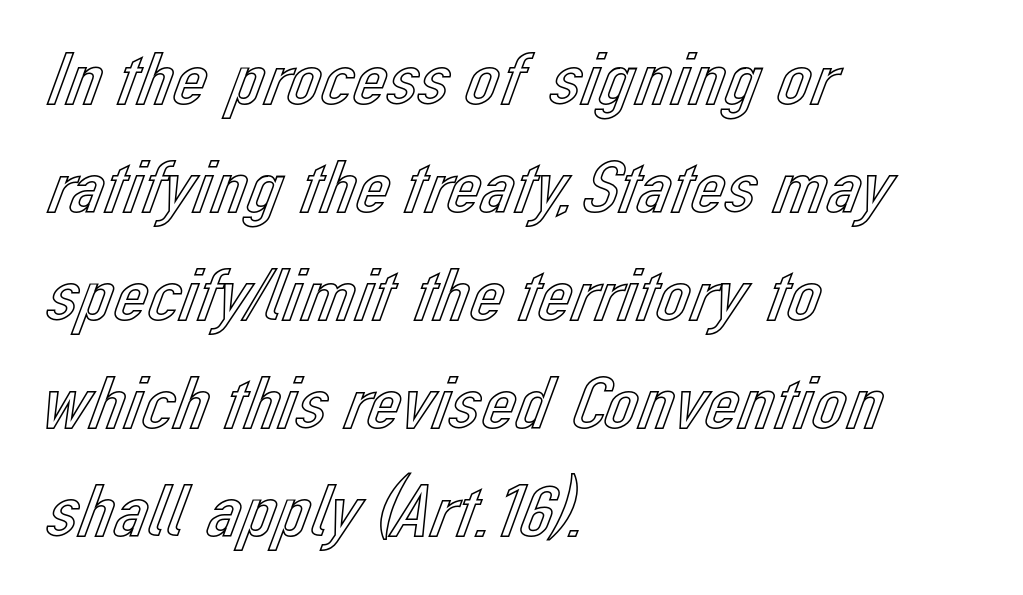
{"width": "normal", "x_height": "medium", "monospaced": "no", "underline": "no", "align": "left", "line_spacing": "normal", "line_spacing_ratio": 1.42, "letter_spacing": "normal", "letter_spacing_em": 0.0, "glyph_px": 76}
